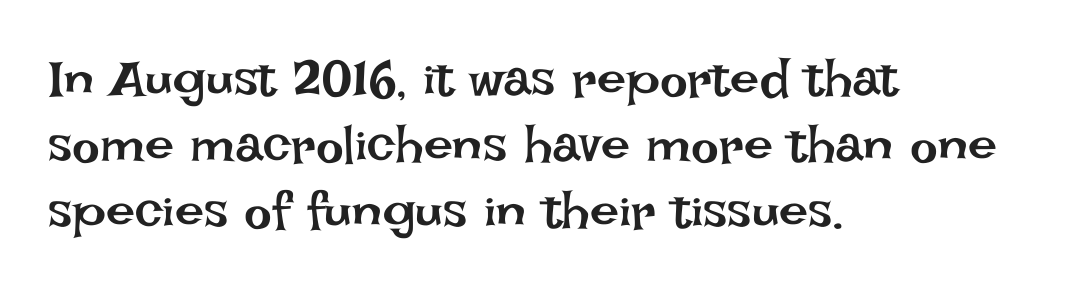
{"italic": "no", "bold": "no", "weight": "regular", "width": "normal", "stroke_contrast": "low", "x_height": "large", "monospaced": "no", "underline": "no", "align": "left", "line_spacing": "normal", "line_spacing_ratio": 1.27, "letter_spacing": "normal", "letter_spacing_em": 0.0, "glyph_px": 52}
